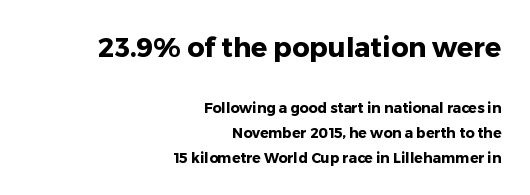
Nope, not italic — everything's standing straight. Underline: absent. Which margin do the lines hug? The right one — the left edge is uneven. This is heavy type, rendered in bold.
